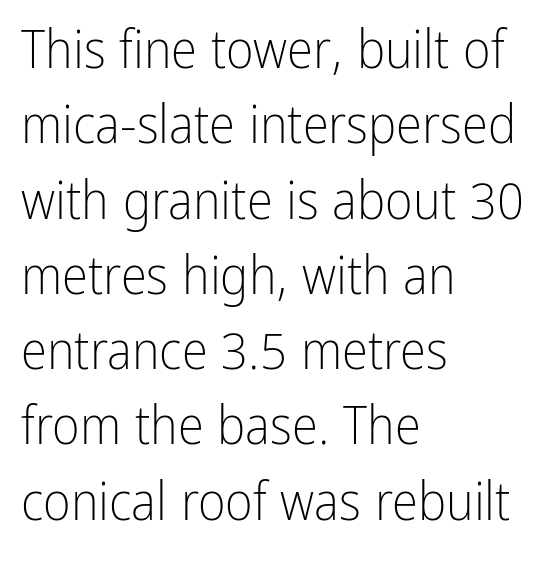
Q: Is the text bold? A: No.
Q: Is the text italic (slanted)? A: No, it is upright.
Q: Is the typeface a serif or a sans-serif typeface? A: Sans-serif.
Q: Is the text underlined? A: No.
Q: How is the paragraph aligned? A: Left-aligned.
Q: Is the spacing between letters normal or unusually wide? A: Normal.
Q: Is the spacing between lines tight, normal or loose? A: Normal.
Q: Width (condensed, normal, or wide)? A: Condensed.
Q: Stroke contrast? A: Low.
Q: x-height? A: Medium.
Q: Monospaced? A: No.
